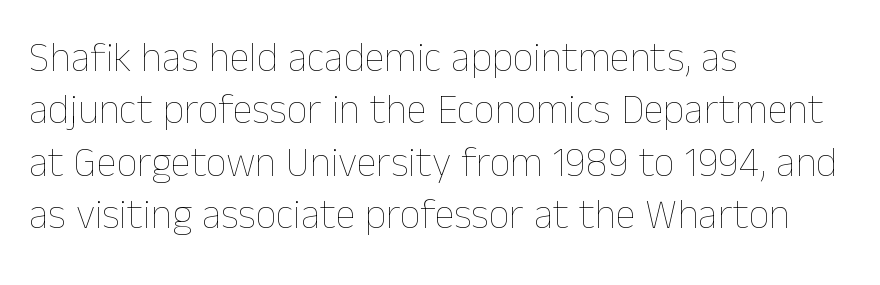
{"italic": "no", "bold": "no", "weight": "thin", "width": "normal", "stroke_contrast": "low", "x_height": "medium", "monospaced": "no", "underline": "no", "align": "left", "line_spacing": "normal", "line_spacing_ratio": 1.28, "letter_spacing": "normal", "letter_spacing_em": 0.0, "glyph_px": 41}
